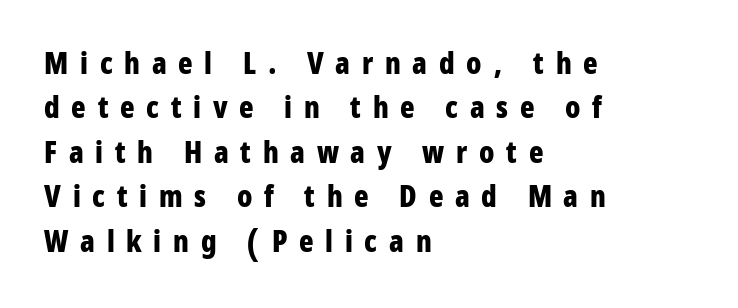
{"serif": "no", "italic": "no", "bold": "yes", "weight": "bold", "width": "condensed", "stroke_contrast": "low", "x_height": "large", "monospaced": "no", "underline": "no", "align": "left", "line_spacing": "normal", "line_spacing_ratio": 1.48, "letter_spacing": "wide", "letter_spacing_em": 0.39, "glyph_px": 30}
